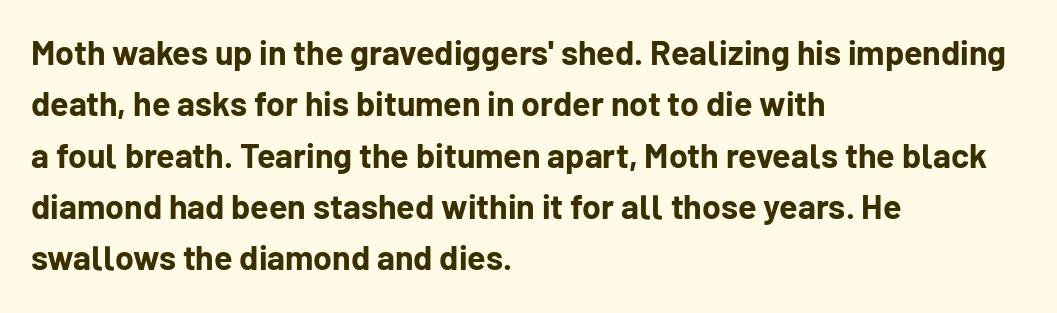
{"serif": "no", "italic": "no", "bold": "yes", "weight": "bold", "width": "normal", "stroke_contrast": "low", "x_height": "medium", "monospaced": "no", "underline": "no", "align": "left", "line_spacing": "normal", "line_spacing_ratio": 1.51, "letter_spacing": "normal", "letter_spacing_em": 0.0, "glyph_px": 34}
